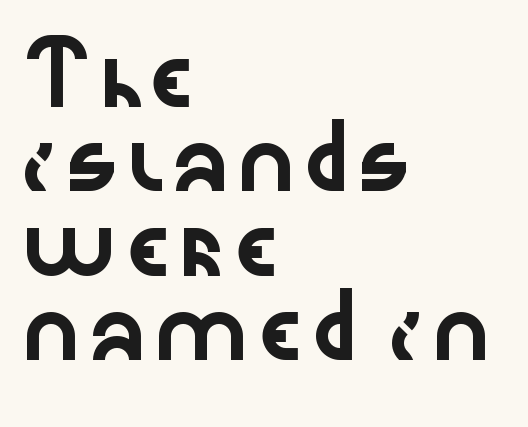
Q: Is the text italic (slanted)? A: No, it is upright.
Q: Is the typeface a serif or a sans-serif typeface? A: Sans-serif.
Q: Is the text underlined? A: No.
Q: How is the paragraph aligned? A: Left-aligned.
Q: Is the spacing between letters normal or unusually wide? A: Normal.
Q: Is the spacing between lines tight, normal or loose? A: Normal.
Q: Width (condensed, normal, or wide)? A: Wide.
Q: Stroke contrast? A: Low.
Q: x-height? A: Medium.
Q: Monospaced? A: No.
